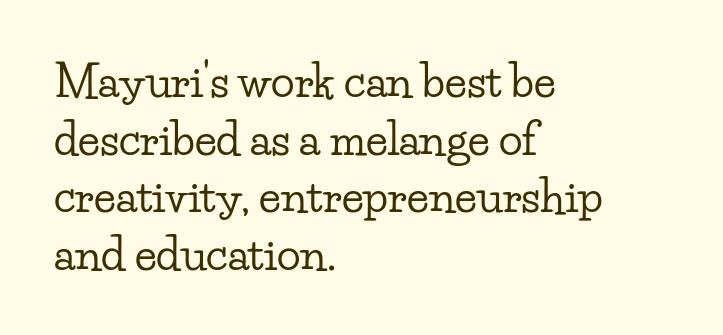
Q: Is the text italic (slanted)? A: No, it is upright.
Q: Is the typeface a serif or a sans-serif typeface? A: Serif.
Q: Is the text underlined? A: No.
Q: How is the paragraph aligned? A: Left-aligned.
Q: Is the spacing between letters normal or unusually wide? A: Normal.
Q: Is the spacing between lines tight, normal or loose? A: Normal.
Q: Width (condensed, normal, or wide)? A: Wide.
Q: Stroke contrast? A: Low.
Q: x-height? A: Small.
Q: Monospaced? A: No.
